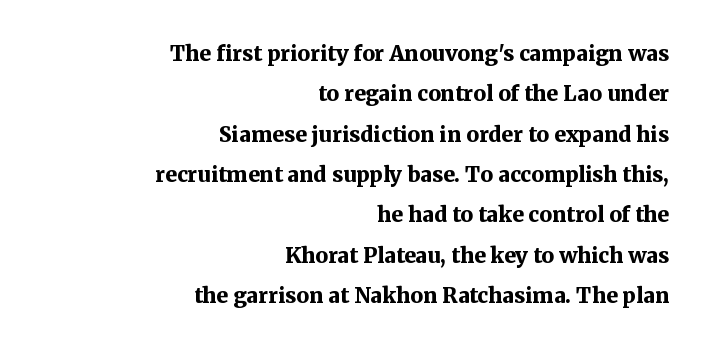
Does the weight exceed regular? Yes, all the way to bold. The space beneath each line is pristine and unruled. The passage is arranged like a letterhead date or caption credit — flush right. Tracking here is standard; glyphs follow each other at the usual distance. Students, observe: this is what heavily led, spacious text looks like. Ordinary non-slanted type is in use.
